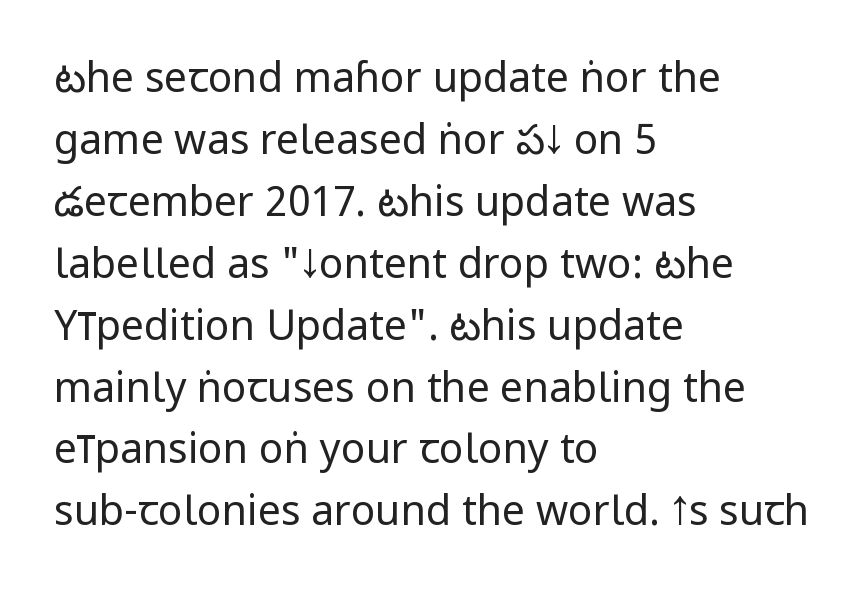
The image shows 41 px regular-weight, condensed sans-serif type, upright; set left-aligned, normal line spacing (1.51x), normal letter spacing, not underlined; low stroke contrast and a large x-height.
